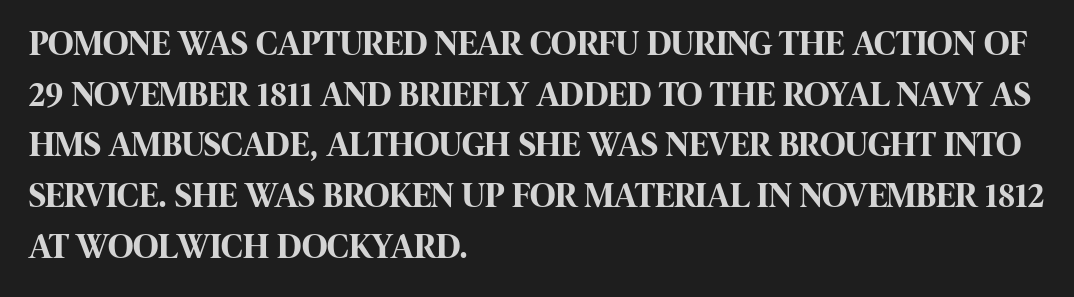
The image shows 35 px bold, condensed sans-serif type, upright; set left-aligned, normal line spacing (1.45x), normal letter spacing, not underlined; high stroke contrast and a large x-height.
